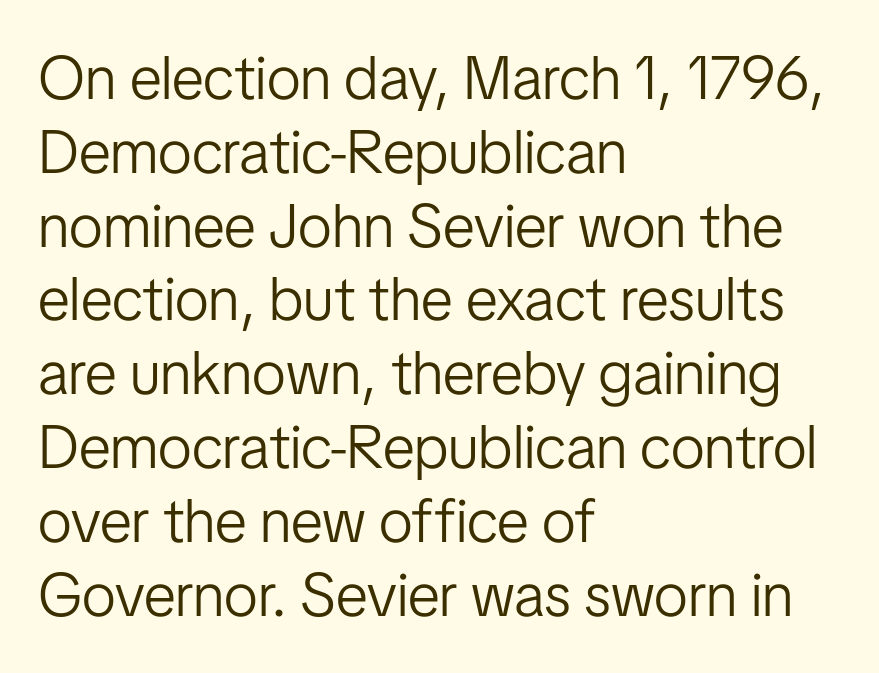
Upright lettering throughout. All the whitespace from short lines collects on the right. Check where the strokes stop: nothing finishes them off — pure sans. Do the characters align in a grid? No, the font is proportional.
